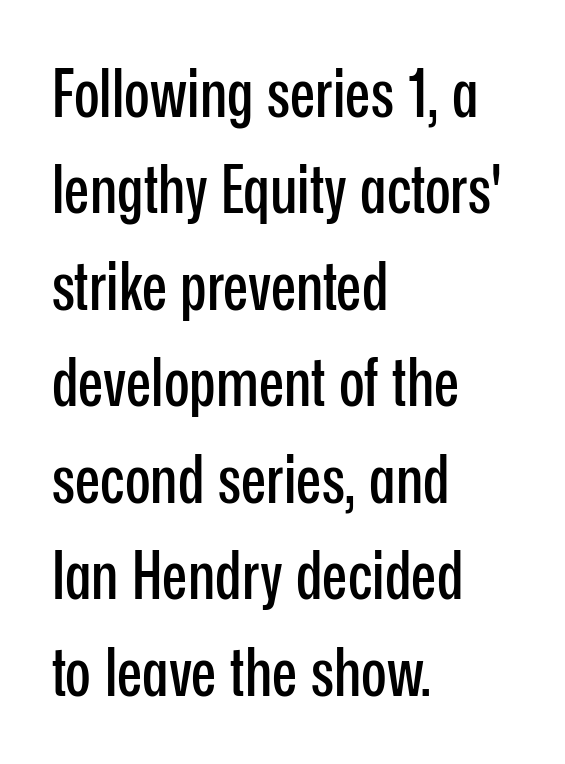
{"serif": "no", "italic": "no", "width": "condensed", "stroke_contrast": "low", "x_height": "medium", "monospaced": "no", "underline": "no", "align": "left", "line_spacing": "normal", "line_spacing_ratio": 1.44, "letter_spacing": "normal", "letter_spacing_em": 0.0, "glyph_px": 67}
